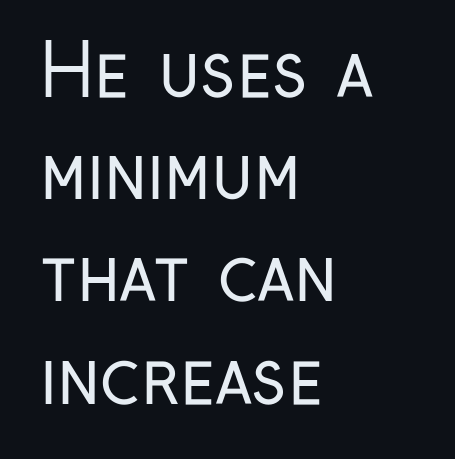
{"serif": "no", "italic": "no", "bold": "no", "weight": "regular", "width": "condensed", "stroke_contrast": "low", "x_height": "medium", "monospaced": "no", "underline": "no", "align": "left", "line_spacing": "normal", "line_spacing_ratio": 1.44, "letter_spacing": "normal", "letter_spacing_em": 0.0, "glyph_px": 71}
